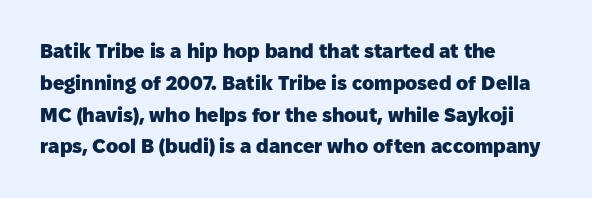
The image shows 20 px bold type, upright; set left-aligned, normal line spacing (1.59x), normal letter spacing, not underlined.
